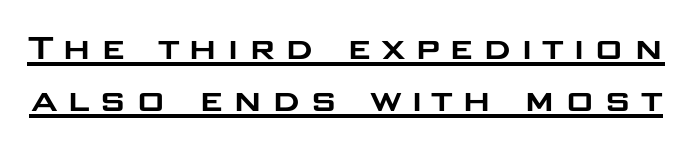
Q: Is the text italic (slanted)? A: No, it is upright.
Q: Is the typeface a serif or a sans-serif typeface? A: Sans-serif.
Q: Is the text underlined? A: Yes.
Q: Is the spacing between lines tight, normal or loose? A: Normal.
Q: Width (condensed, normal, or wide)? A: Wide.
Q: Stroke contrast? A: Low.
Q: x-height? A: Large.
Q: Monospaced? A: No.
